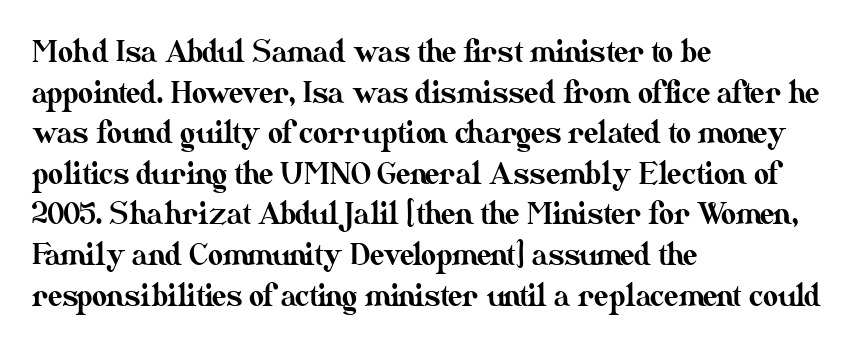
Q: Is the text italic (slanted)? A: No, it is upright.
Q: Is the text underlined? A: No.
Q: How is the paragraph aligned? A: Left-aligned.
Q: Is the spacing between letters normal or unusually wide? A: Normal.
Q: Is the spacing between lines tight, normal or loose? A: Normal.
Q: Width (condensed, normal, or wide)? A: Normal.
Q: Stroke contrast? A: Medium.
Q: x-height? A: Small.
Q: Monospaced? A: No.
